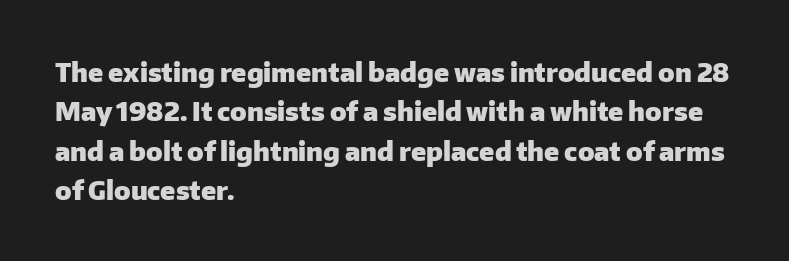
Typeset ragged right — the left edge is the straight one. The passage shown is not underscored anywhere. The lettering stays uniformly vertical, giving the passage a roman look. Short note: letters normally spaced.
